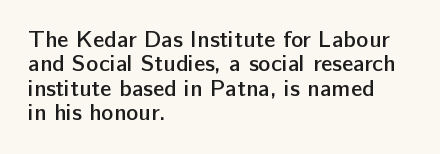
The glyphs are unaccompanied by any horizontal stroke below them. Upright lettering throughout. Each word holds together tightly as a unit, with standard inter-letter gaps. Notice the strokes are somewhat thickened but not fully heavy: this is a semibold. If you drew a ruler down the left edge, every line would touch it.
